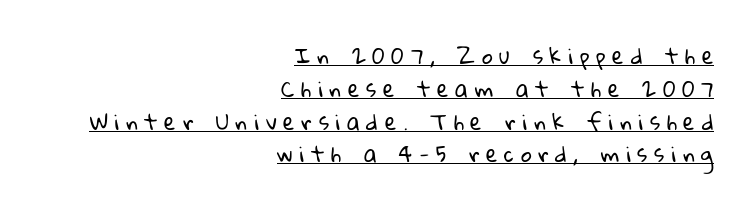
{"bold": "no", "underline": "yes", "align": "right", "line_spacing": "normal", "line_spacing_ratio": 1.56, "letter_spacing": "wide", "letter_spacing_em": 0.32, "glyph_px": 21}
